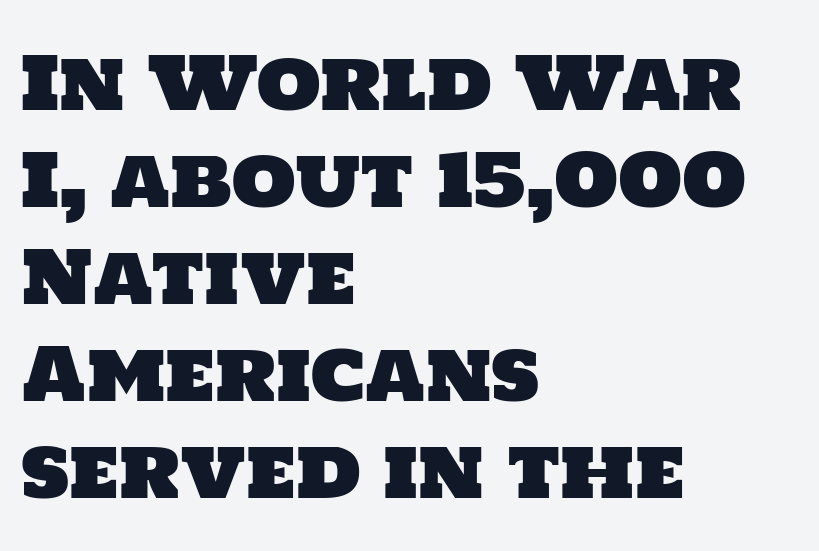
Q: Is the typeface a serif or a sans-serif typeface? A: Sans-serif.
Q: Is the text underlined? A: No.
Q: How is the paragraph aligned? A: Left-aligned.
Q: Is the spacing between letters normal or unusually wide? A: Normal.
Q: Is the spacing between lines tight, normal or loose? A: Normal.
Q: Width (condensed, normal, or wide)? A: Normal.
Q: Stroke contrast? A: Low.
Q: x-height? A: Large.
Q: Monospaced? A: No.
